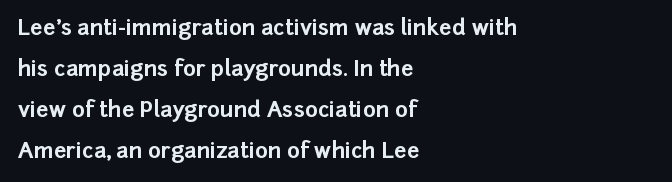
{"italic": "no", "bold": "yes", "underline": "no", "align": "left", "line_spacing_ratio": 1.86, "letter_spacing": "normal", "letter_spacing_em": 0.0, "glyph_px": 22}
